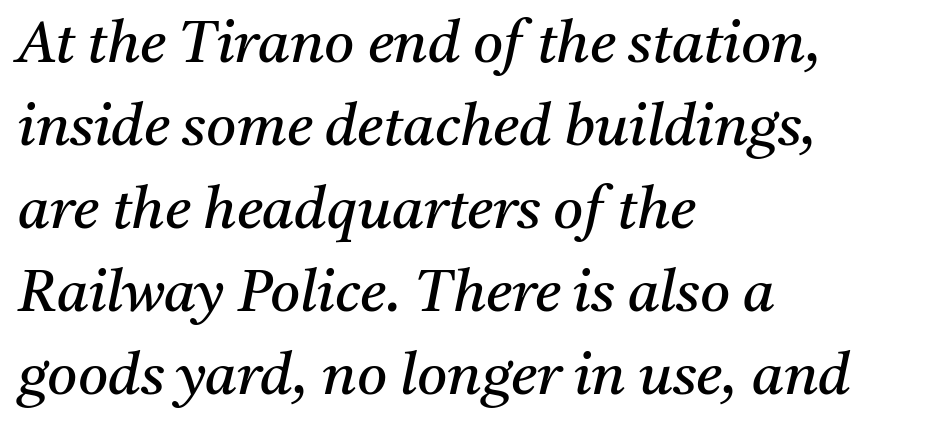
Q: Is the text bold? A: No.
Q: Is the text italic (slanted)? A: Yes, it leans right by about 11 degrees.
Q: Is the typeface a serif or a sans-serif typeface? A: Serif.
Q: Is the text underlined? A: No.
Q: How is the paragraph aligned? A: Left-aligned.
Q: Is the spacing between letters normal or unusually wide? A: Normal.
Q: Is the spacing between lines tight, normal or loose? A: Normal.
Q: Width (condensed, normal, or wide)? A: Normal.
Q: Stroke contrast? A: Medium.
Q: x-height? A: Medium.
Q: Monospaced? A: No.
